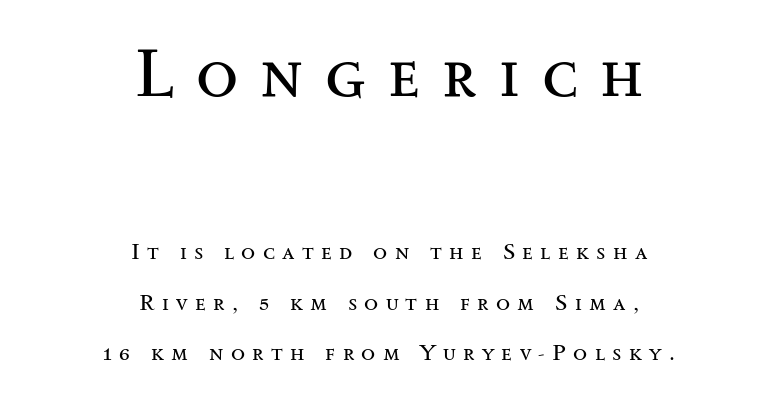
The image shows 69 px regular-weight, wide serif type, upright; set centered, loose line spacing (2.2x), unusually wide letter spacing (+0.32 em), not underlined; the first (top) block is 3.0x larger; medium stroke contrast and a small x-height.
